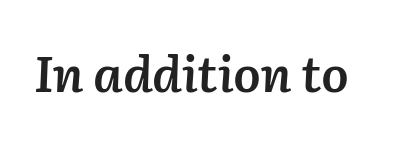
Bare-footed words on every line. The passage shown is typed in a proportional face where columns would drift. The face used here is rendered with its standard letterfit. Set as a demibold, roughly 600 on the weight scale. The whole block is typeset with a tilt.
